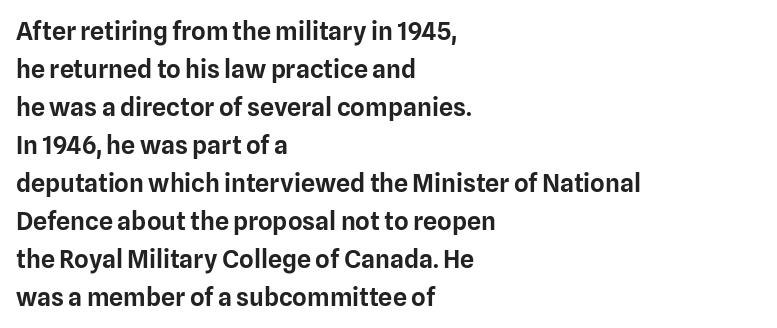
Plain, unruled lines of type. Each word holds together tightly as a unit, with standard inter-letter gaps. Every row of glyphs begins at an identical x-position on the left. Leading matches the norm, producing a regular column.
